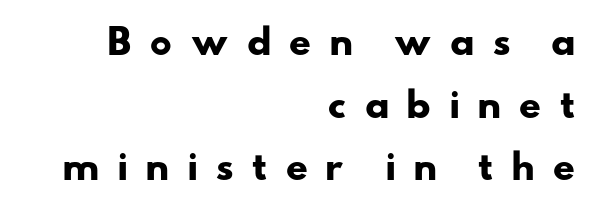
In terms of weight, the rendering is a true, heavy bold. Caption: multi-line text, flush right, ragged left. These lines have a slow, spaced-out rhythm from letter to letter. Just letters on the line, the space beneath them empty. Regarding serifs, this sample does without them.
